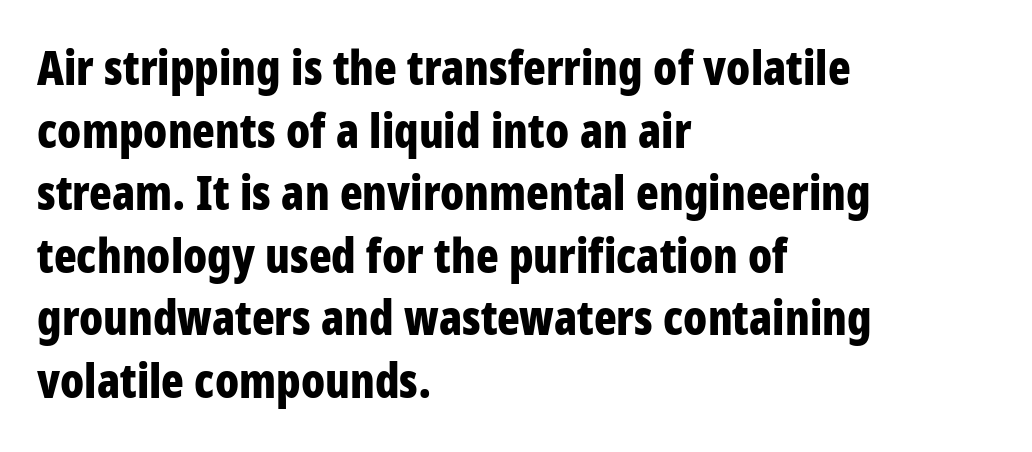
Type style note: lacks serifs. These lines stack with their left ends in a neat column. The block of text has a typical density, with ordinary space between rows. Lines of text with bare space underneath. Weight check: bold — yes, fully.
